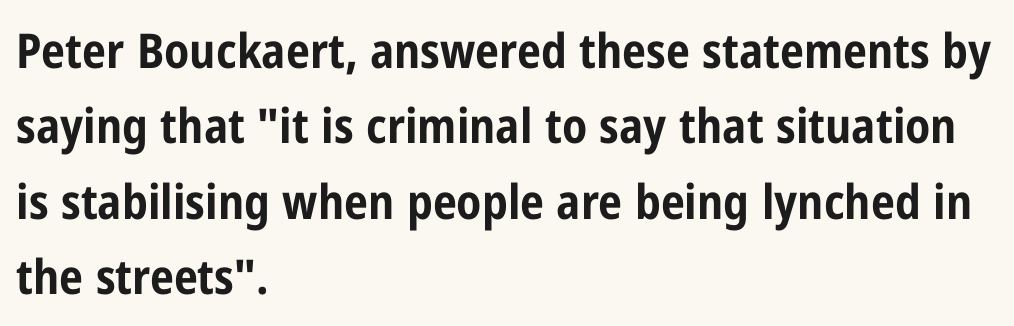
A typesetter would call this zero additional tracking. Students, observe: this is what conventionally led text looks like. The zone under the glyphs is completely vacant. Line beginnings align vertically; line endings do not.
